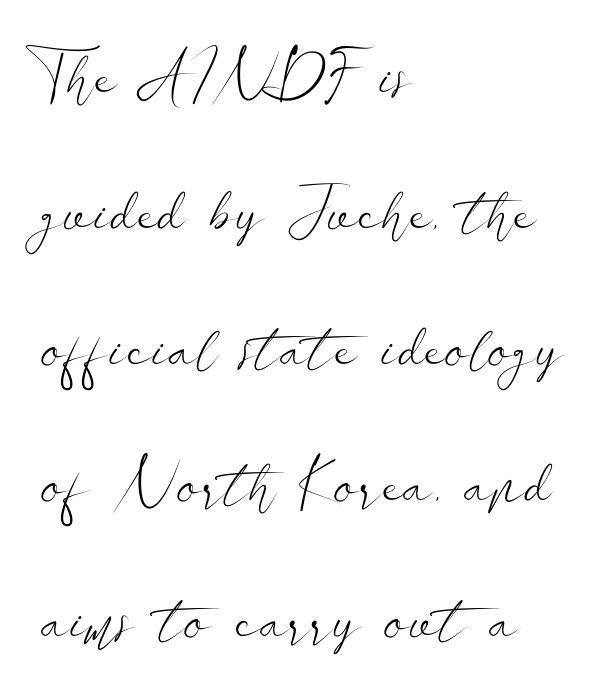
{"serif": "no", "bold": "no", "weight": "light", "width": "wide", "stroke_contrast": "low", "x_height": "small", "monospaced": "no", "underline": "no", "align": "left", "line_spacing": "loose", "line_spacing_ratio": 2.16, "letter_spacing": "normal", "letter_spacing_em": 0.0, "glyph_px": 63}
